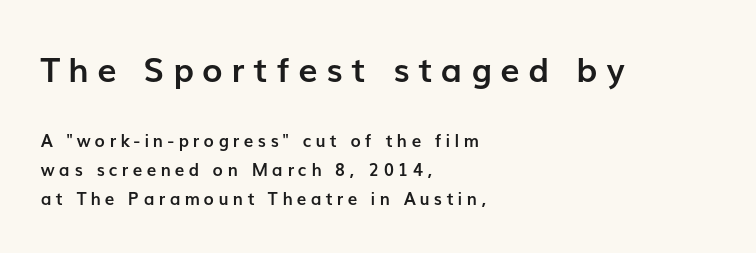
The image shows 34 px semibold sans-serif type, upright; set left-aligned, line spacing 1.71x, unusually wide letter spacing (+0.26 em), not underlined; the first (top) block is 2.0x larger; low stroke contrast and a medium x-height.
